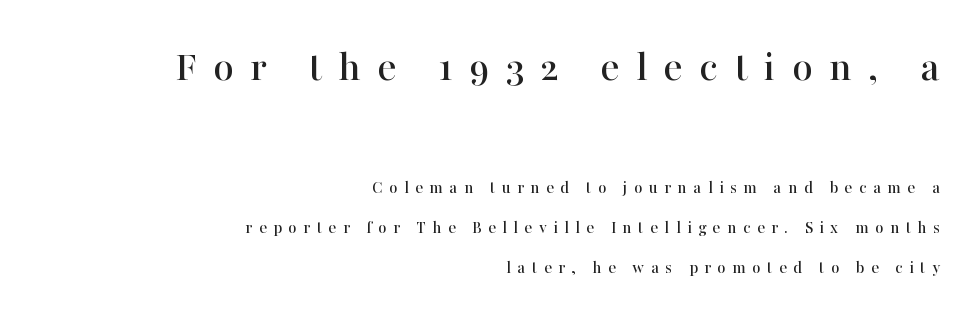
Q: Is the text italic (slanted)? A: No, it is upright.
Q: Is the typeface a serif or a sans-serif typeface? A: Serif.
Q: Is the text underlined? A: No.
Q: How is the paragraph aligned? A: Right-aligned.
Q: Is the spacing between letters normal or unusually wide? A: Unusually wide.
Q: Is the spacing between lines tight, normal or loose? A: Loose.
Q: Which block of text is set in a larger size, the first (top) or the second (bottom)? A: The first (top) one.
Q: Width (condensed, normal, or wide)? A: Normal.
Q: Stroke contrast? A: High.
Q: x-height? A: Medium.
Q: Monospaced? A: No.
